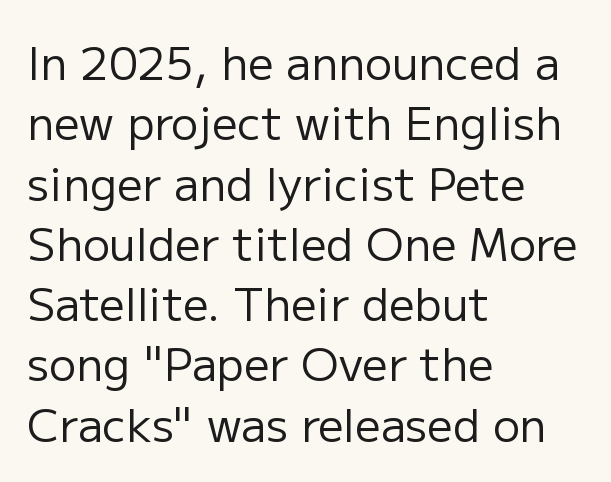
The image shows 45 px regular-weight sans-serif type, upright; set left-aligned, normal line spacing (1.34x), normal letter spacing, not underlined; low stroke contrast and a medium x-height.
